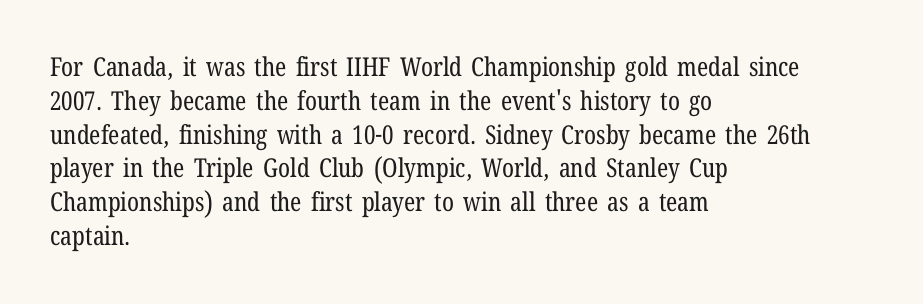
Descenders are the only things crossing below the line. Vertical strokes here are truly vertical. Compared with typical paragraphs, the rows here are spaced about the same. The setting favours the left margin, as ordinary paragraphs usually do.
